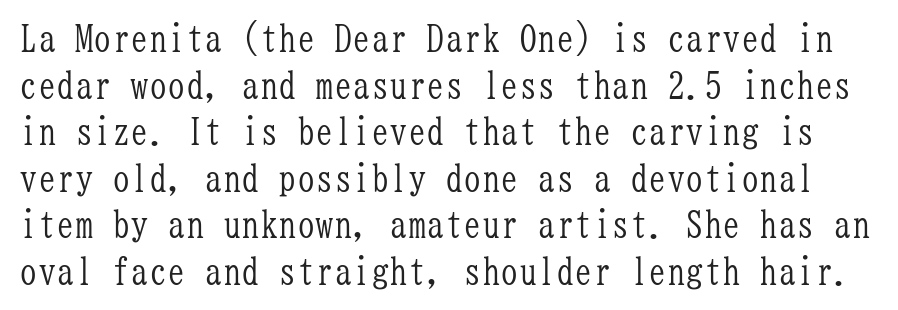
Q: Is the text bold? A: No.
Q: Is the text italic (slanted)? A: No, it is upright.
Q: Is the typeface a serif or a sans-serif typeface? A: Serif.
Q: Is the text underlined? A: No.
Q: Is the spacing between letters normal or unusually wide? A: Normal.
Q: Is the spacing between lines tight, normal or loose? A: Normal.
Q: Width (condensed, normal, or wide)? A: Condensed.
Q: Stroke contrast? A: Low.
Q: x-height? A: Medium.
Q: Monospaced? A: Yes.
